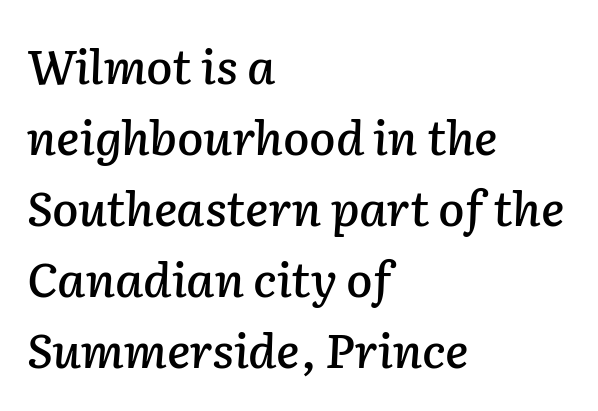
Q: Is the text italic (slanted)? A: Yes, it leans right by about 2 degrees.
Q: Is the text underlined? A: No.
Q: How is the paragraph aligned? A: Left-aligned.
Q: Is the spacing between letters normal or unusually wide? A: Normal.
Q: Is the spacing between lines tight, normal or loose? A: Normal.
Q: Width (condensed, normal, or wide)? A: Normal.
Q: Stroke contrast? A: Low.
Q: x-height? A: Medium.
Q: Monospaced? A: No.
